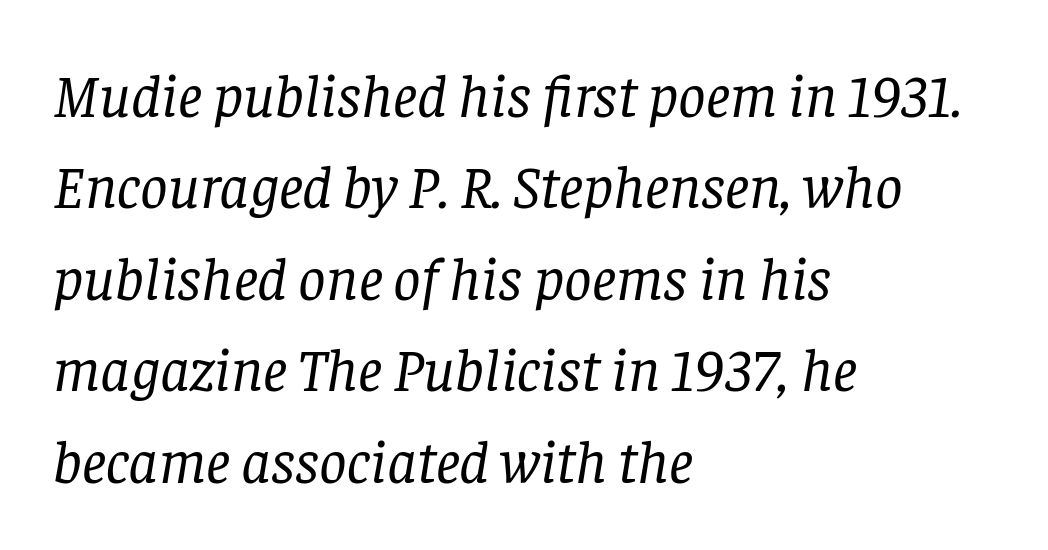
Q: Is the text bold? A: No.
Q: Is the text italic (slanted)? A: Yes, it leans right by about 8 degrees.
Q: Is the typeface a serif or a sans-serif typeface? A: Serif.
Q: Is the text underlined? A: No.
Q: How is the paragraph aligned? A: Left-aligned.
Q: Is the spacing between letters normal or unusually wide? A: Normal.
Q: Is the spacing between lines tight, normal or loose? A: Normal.
Q: Width (condensed, normal, or wide)? A: Normal.
Q: Stroke contrast? A: Low.
Q: x-height? A: Large.
Q: Monospaced? A: No.
